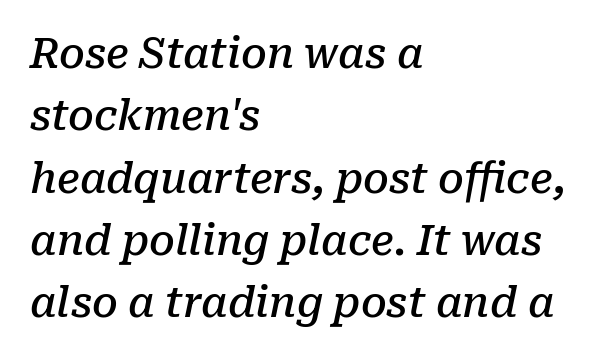
You could not count columns in this text — the font is proportionally spaced. The type family on display is of the serif kind. Letter spacing: default. Quick note: interline space is typical.
